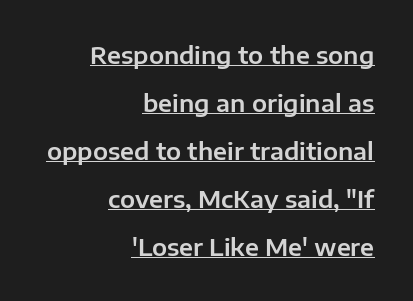
Q: Is the text italic (slanted)? A: No, it is upright.
Q: Is the text underlined? A: Yes.
Q: How is the paragraph aligned? A: Right-aligned.
Q: Is the spacing between letters normal or unusually wide? A: Normal.
Q: Is the spacing between lines tight, normal or loose? A: Loose.
